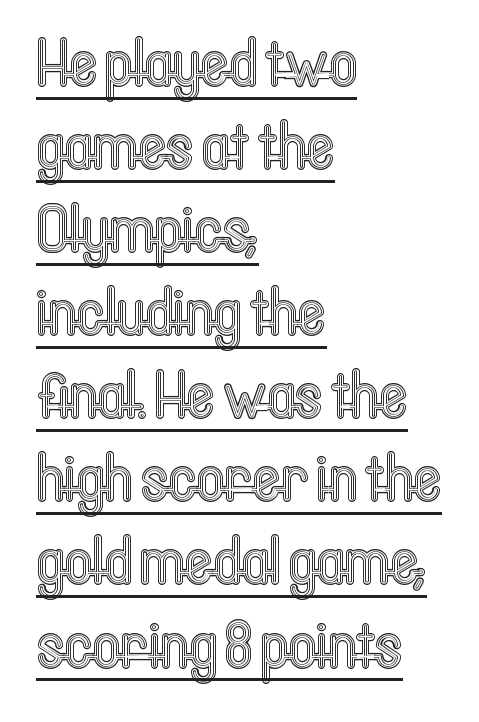
{"italic": "no", "width": "condensed", "x_height": "medium", "monospaced": "no", "underline": "yes", "align": "left", "line_spacing_ratio": 1.24, "letter_spacing": "normal", "letter_spacing_em": 0.0, "glyph_px": 67}
